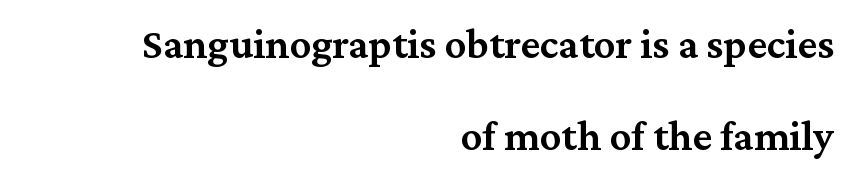
The image shows 43 px semibold serif type, upright; set right-aligned, loose line spacing (2.13x), normal letter spacing, not underlined; medium stroke contrast and a medium x-height.
